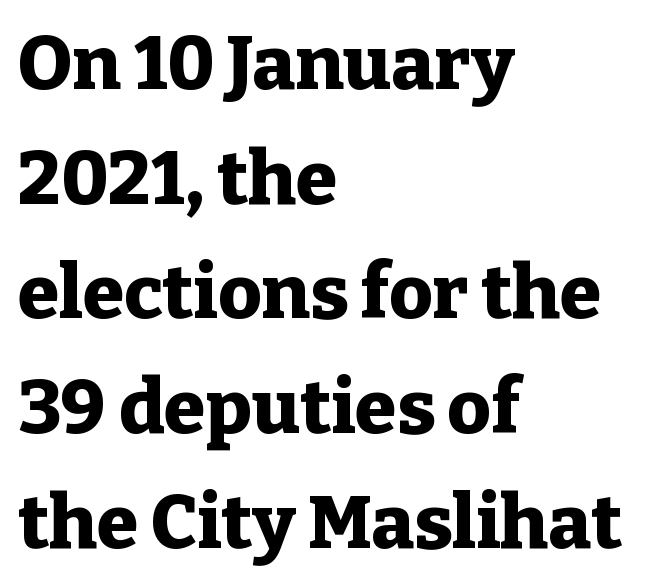
The image shows 75 px heavy serif type, upright; set left-aligned, normal line spacing (1.53x), normal letter spacing, not underlined; low stroke contrast and a medium x-height.
